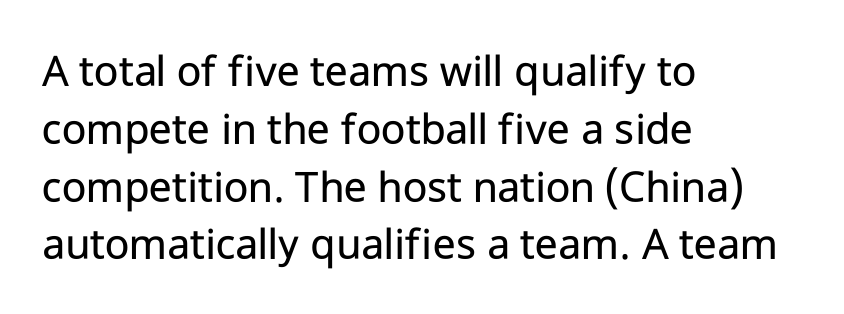
Quick note: underline off. No extra tracking has been applied to these lines. A typesetter would call this proportional, since set widths differ per character. Heaviness? Minimal to ordinary, like unemphasized prose. Notice how the stems are strictly vertical — no italics here.
